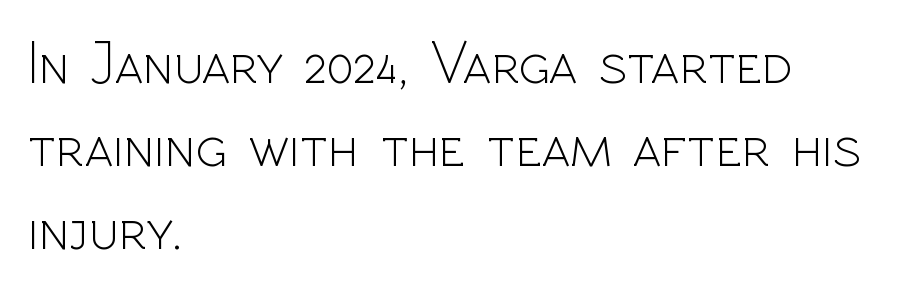
Each new line begins a customary step beneath the previous one. This sample uses a sans-serif face. The lettering holds an erect, upright posture throughout. Compared with a typical body face, this is equally light or lighter still. Descenders hang freely into open space. Is the letter spacing exaggerated? No — it looks like the ordinary default.
